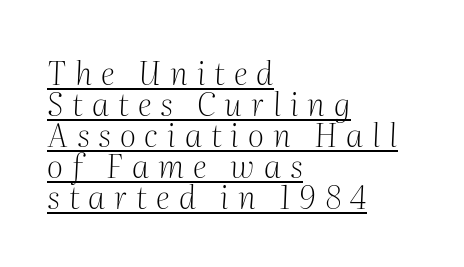
The tracking jumps out immediately: characters are airy and widely separated. Old-style or modern, the face here clearly has serifs. Notice how descenders almost collide with the ascenders below — that's tight leading. The rendering applies a slant to the glyphs.
